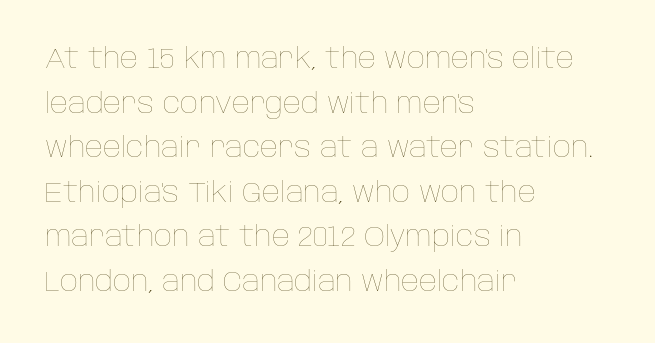
Q: Is the text bold? A: No.
Q: Is the text italic (slanted)? A: No, it is upright.
Q: Is the text underlined? A: No.
Q: How is the paragraph aligned? A: Left-aligned.
Q: Is the spacing between letters normal or unusually wide? A: Normal.
Q: Is the spacing between lines tight, normal or loose? A: Normal.
Q: Width (condensed, normal, or wide)? A: Normal.
Q: Stroke contrast? A: Low.
Q: x-height? A: Large.
Q: Monospaced? A: No.
